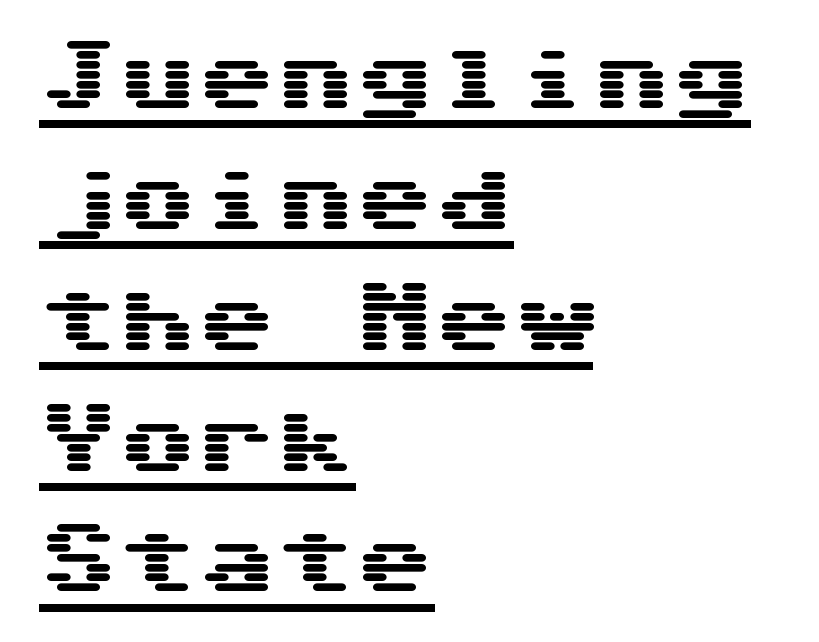
Q: Is the text italic (slanted)? A: No, it is upright.
Q: Is the typeface a serif or a sans-serif typeface? A: Sans-serif.
Q: Is the text underlined? A: Yes.
Q: How is the paragraph aligned? A: Left-aligned.
Q: Is the spacing between letters normal or unusually wide? A: Normal.
Q: Is the spacing between lines tight, normal or loose? A: Normal.
Q: Width (condensed, normal, or wide)? A: Wide.
Q: Stroke contrast? A: Medium.
Q: x-height? A: Medium.
